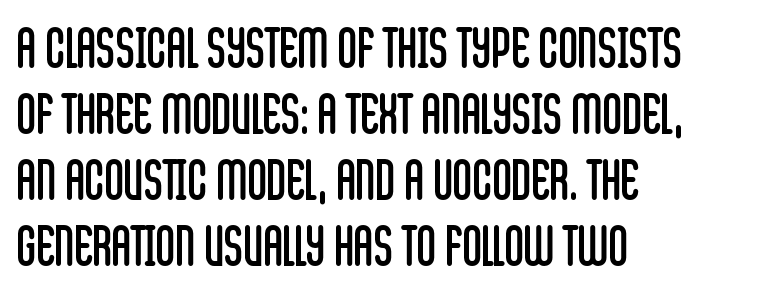
{"serif": "no", "italic": "no", "bold": "no", "weight": "regular", "width": "condensed", "stroke_contrast": "low", "x_height": "large", "monospaced": "no", "underline": "no", "align": "left", "line_spacing_ratio": 1.22, "letter_spacing": "normal", "letter_spacing_em": 0.0, "glyph_px": 54}
